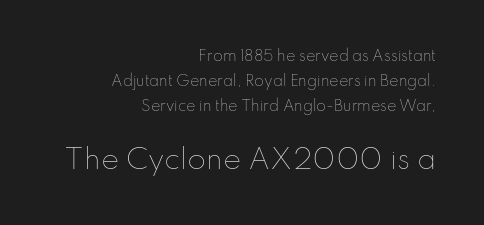
Q: Is the text bold? A: No.
Q: Is the text italic (slanted)? A: No, it is upright.
Q: Is the text underlined? A: No.
Q: How is the paragraph aligned? A: Right-aligned.
Q: Is the spacing between letters normal or unusually wide? A: Normal.
Q: Which block of text is set in a larger size, the first (top) or the second (bottom)? A: The second (bottom) one.
